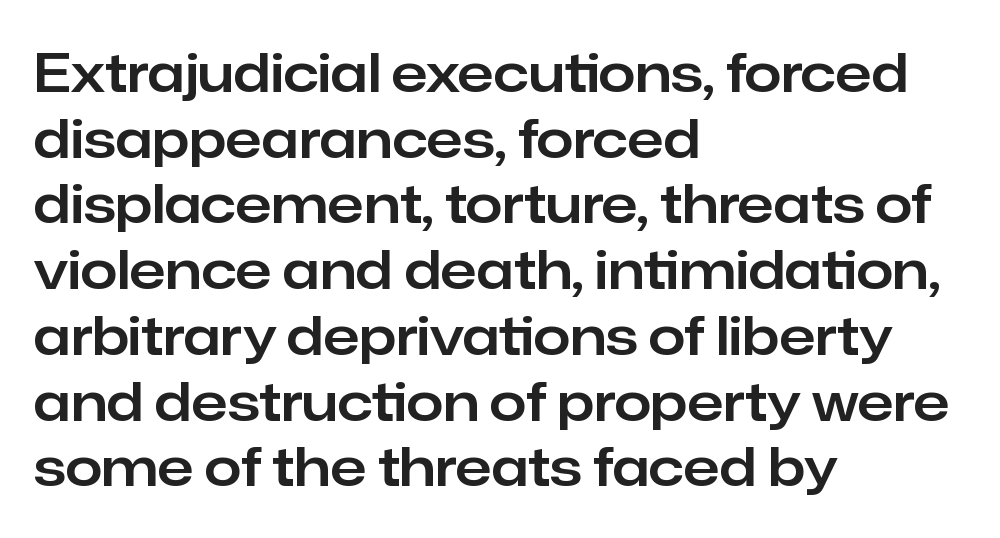
The font family rendered here belongs to the sans-serif group. These lines stack with their left ends in a neat column. A bare baseline throughout the passage. Proportional: the letters do not fall into vertical columns.
